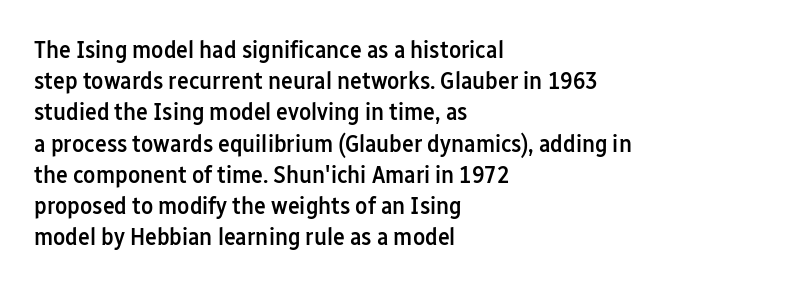
The image shows 25 px text type, upright; set left-aligned, normal line spacing (1.25x), normal letter spacing, not underlined.
